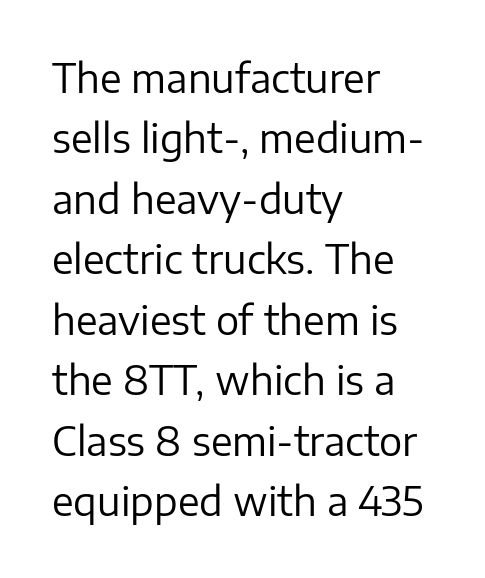
{"serif": "no", "italic": "no", "bold": "no", "weight": "regular", "width": "normal", "stroke_contrast": "low", "x_height": "medium", "monospaced": "no", "underline": "no", "align": "left", "line_spacing": "normal", "line_spacing_ratio": 1.55, "letter_spacing": "normal", "letter_spacing_em": 0.0, "glyph_px": 39}
